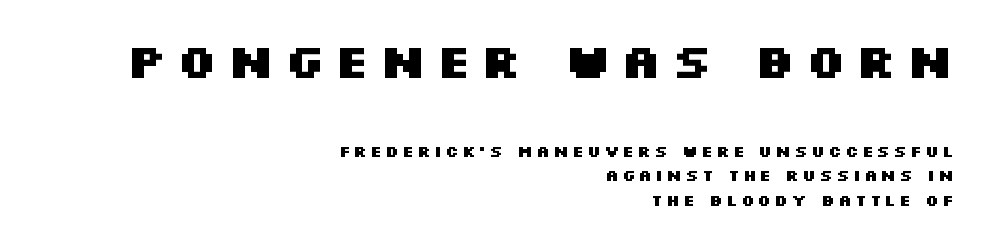
{"serif": "no", "italic": "no", "bold": "yes", "weight": "heavy", "width": "wide", "stroke_contrast": "medium", "x_height": "large", "monospaced": "no", "underline": "no", "align": "right", "line_spacing": "normal", "line_spacing_ratio": 1.53, "larger_block": "first", "size_ratio": 3.0, "glyph_px": 48}
